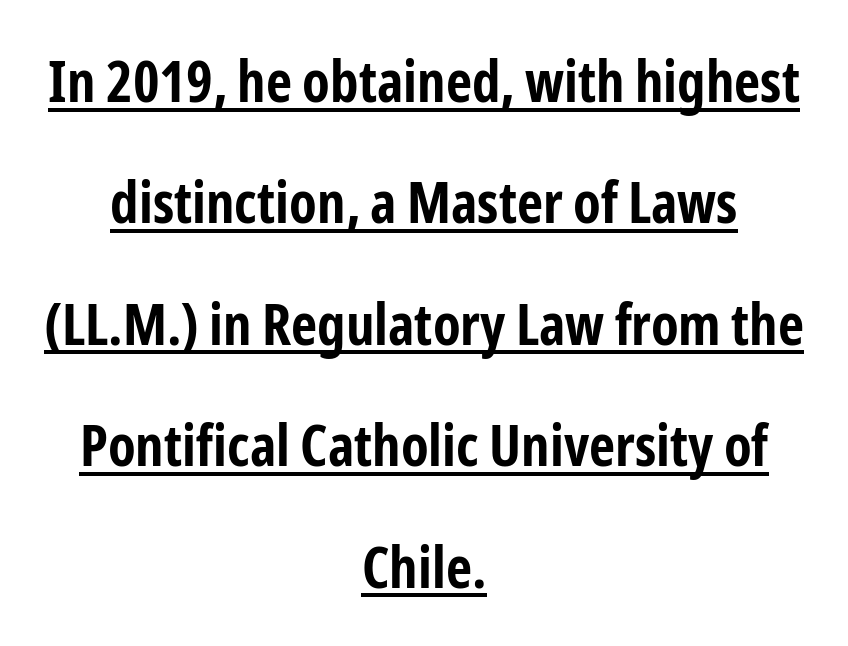
{"serif": "no", "italic": "no", "bold": "yes", "weight": "bold", "width": "condensed", "stroke_contrast": "low", "x_height": "medium", "monospaced": "no", "underline": "yes", "align": "center", "line_spacing": "loose", "line_spacing_ratio": 2.13, "letter_spacing": "normal", "letter_spacing_em": 0.0, "glyph_px": 57}
